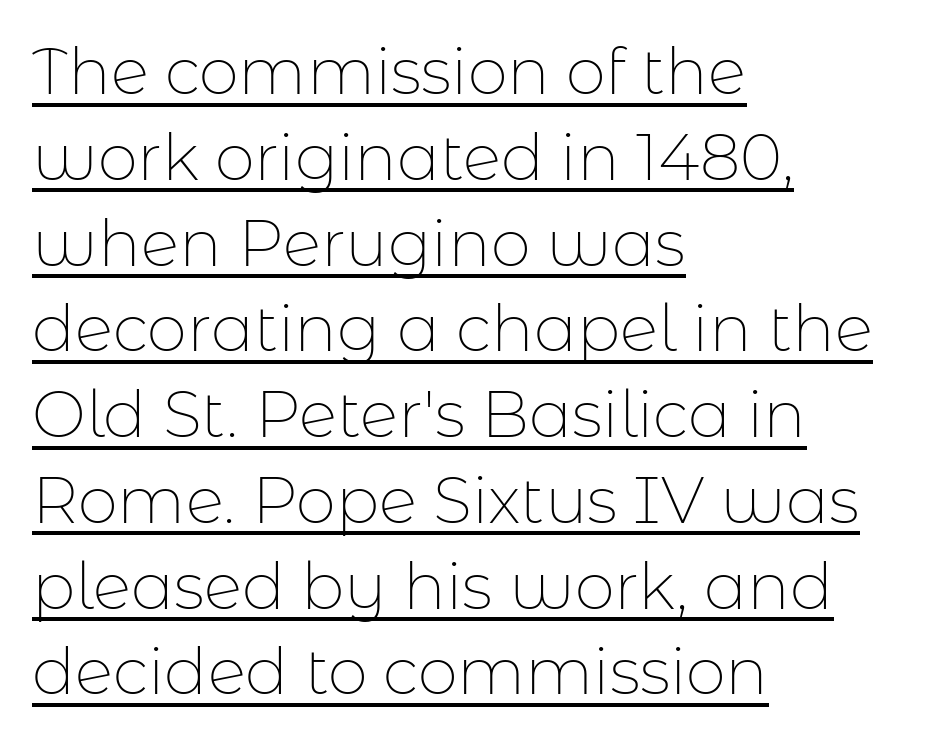
The image shows 64 px thin sans-serif type, upright; set left-aligned, normal line spacing (1.34x), normal letter spacing, underlined; low stroke contrast and a medium x-height.
